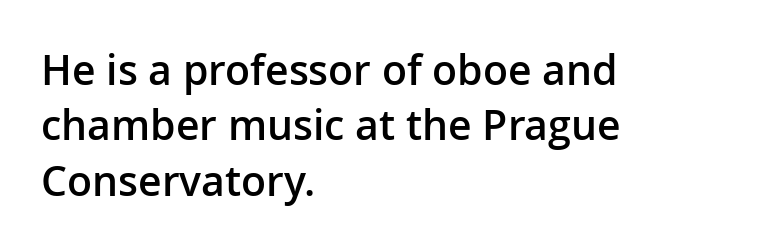
{"serif": "no", "italic": "no", "bold": "semi", "weight": "semibold", "width": "normal", "stroke_contrast": "low", "x_height": "medium", "monospaced": "no", "underline": "no", "align": "left", "line_spacing": "normal", "line_spacing_ratio": 1.35, "letter_spacing": "normal", "letter_spacing_em": 0.0, "glyph_px": 41}
